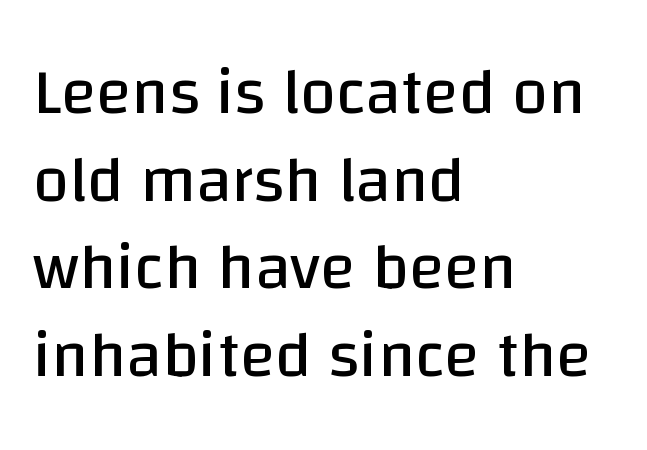
Q: Is the text bold? A: No.
Q: Is the text italic (slanted)? A: No, it is upright.
Q: Is the typeface a serif or a sans-serif typeface? A: Sans-serif.
Q: Is the text underlined? A: No.
Q: How is the paragraph aligned? A: Left-aligned.
Q: Is the spacing between letters normal or unusually wide? A: Normal.
Q: Is the spacing between lines tight, normal or loose? A: Normal.
Q: Width (condensed, normal, or wide)? A: Normal.
Q: Stroke contrast? A: Low.
Q: x-height? A: Large.
Q: Monospaced? A: No.
